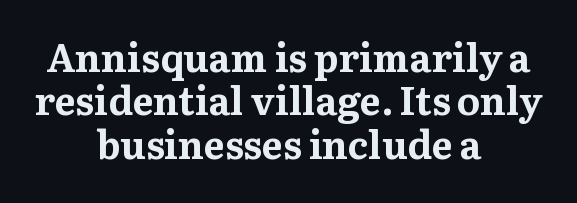
The image shows 39 px bold serif type, upright; set centered, tight line spacing (1.11x), normal letter spacing, not underlined; medium stroke contrast and a medium x-height.
